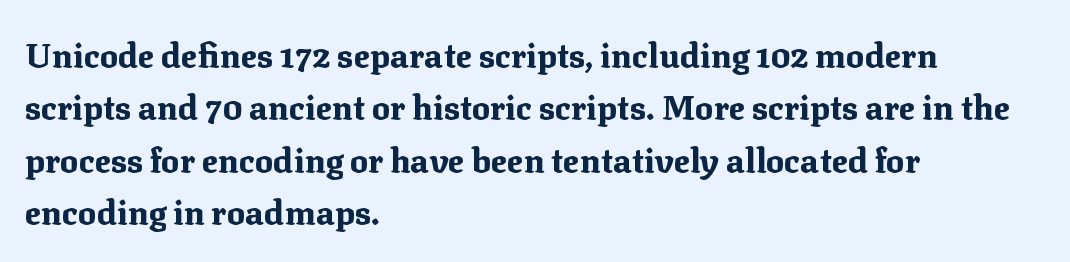
{"serif": "yes", "italic": "no", "bold": "yes", "weight": "bold", "width": "normal", "stroke_contrast": "medium", "x_height": "medium", "monospaced": "no", "underline": "no", "align": "left", "line_spacing": "normal", "line_spacing_ratio": 1.54, "letter_spacing": "normal", "letter_spacing_em": 0.0, "glyph_px": 34}
